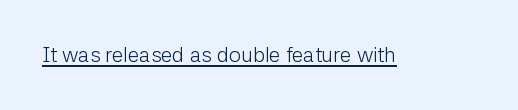
{"italic": "no", "bold": "no", "underline": "yes", "letter_spacing": "normal", "letter_spacing_em": 0.0, "glyph_px": 21}
